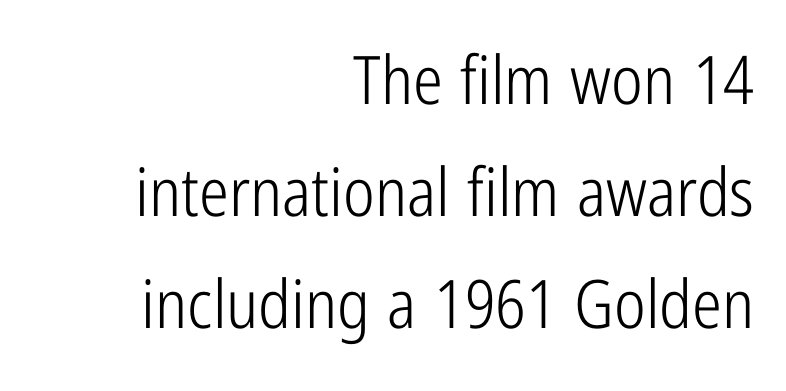
This is sans-serif lettering, the kind often seen on screens and signage. The face looks like a standard text weight, possibly lighter. These lines keep a tight, regular rhythm from letter to letter. Italic: no, the glyphs are upright roman.
